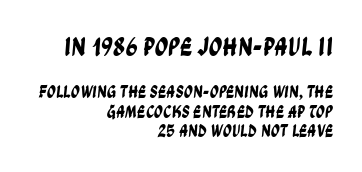
Is the lower block the larger one? No — the upper block carries the bigger type. The strip under each line holds only bare page. The rendering keeps characters at their native spacing. Leftover space on each line is placed entirely before the opening word. This block would grow much taller if given ordinary leading; it's compressed now.
